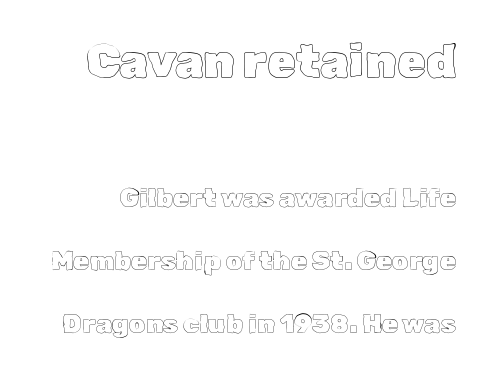
Q: Is the text italic (slanted)? A: No, it is upright.
Q: Is the text underlined? A: No.
Q: Is the spacing between letters normal or unusually wide? A: Normal.
Q: Is the spacing between lines tight, normal or loose? A: Loose.
Q: Which block of text is set in a larger size, the first (top) or the second (bottom)? A: The first (top) one.
Q: Width (condensed, normal, or wide)? A: Normal.
Q: x-height? A: Medium.
Q: Monospaced? A: No.
